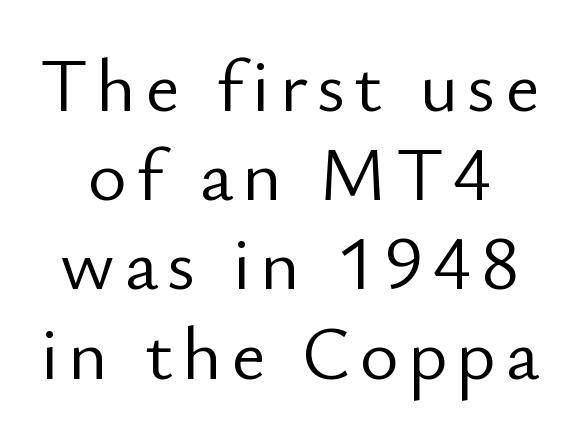
The image shows 75 px light sans-serif type, upright; set line spacing 1.19x, not underlined; low stroke contrast and a small x-height.
